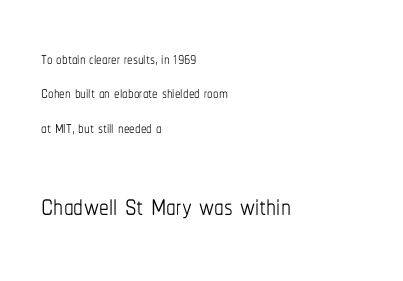
Q: Is the text bold? A: No.
Q: Is the text italic (slanted)? A: No, it is upright.
Q: Is the text underlined? A: No.
Q: How is the paragraph aligned? A: Left-aligned.
Q: Is the spacing between letters normal or unusually wide? A: Normal.
Q: Is the spacing between lines tight, normal or loose? A: Normal.
Q: Which block of text is set in a larger size, the first (top) or the second (bottom)? A: The second (bottom) one.
Q: Width (condensed, normal, or wide)? A: Condensed.
Q: Stroke contrast? A: Low.
Q: x-height? A: Medium.
Q: Monospaced? A: No.
